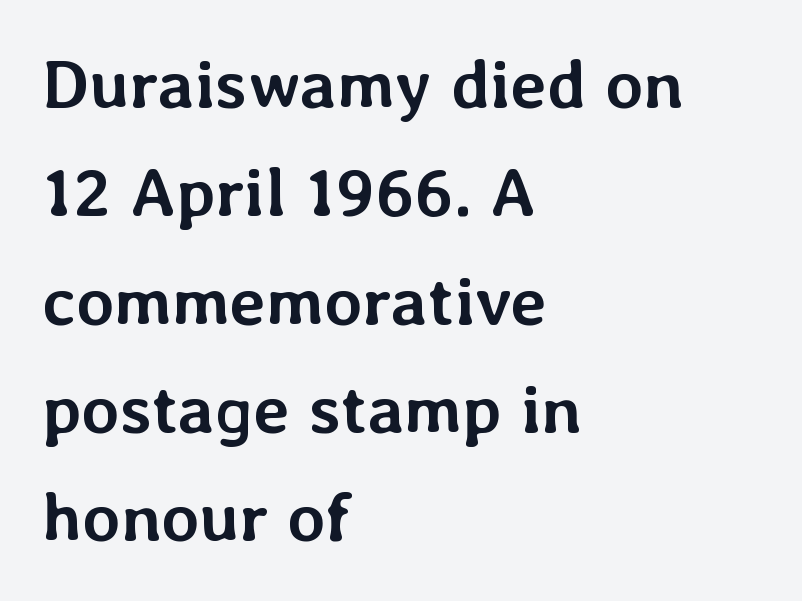
The image shows 69 px semibold type, upright; set left-aligned, normal line spacing (1.57x), normal letter spacing, not underlined; low stroke contrast and a medium x-height.
